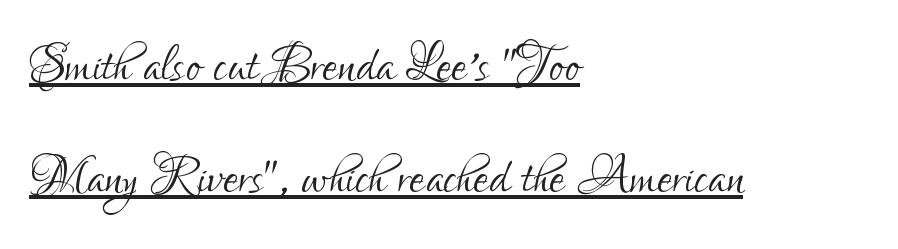
Q: Is the text bold? A: No.
Q: Is the text italic (slanted)? A: Yes.
Q: Is the typeface a serif or a sans-serif typeface? A: Sans-serif.
Q: Is the text underlined? A: Yes.
Q: How is the paragraph aligned? A: Left-aligned.
Q: Is the spacing between letters normal or unusually wide? A: Normal.
Q: Is the spacing between lines tight, normal or loose? A: Normal.
Q: Width (condensed, normal, or wide)? A: Condensed.
Q: Stroke contrast? A: Low.
Q: x-height? A: Small.
Q: Monospaced? A: No.
